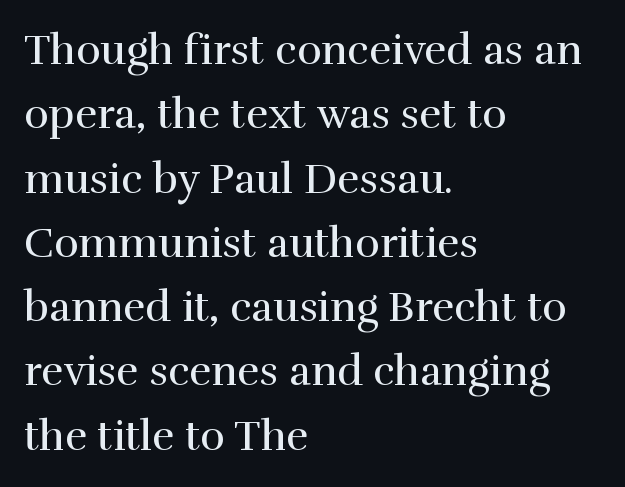
Unlike a clean sans, this face finishes its strokes with serifs. Here the glyphs are tracked normally, forming tight word shapes. Posture: straight, roman, zero tilt. This sample has the flowing, uneven cadence of proportional lettering. Honestly, the row spacing looks completely unremarkable. Caption: multi-line text, flush left, ragged right.
